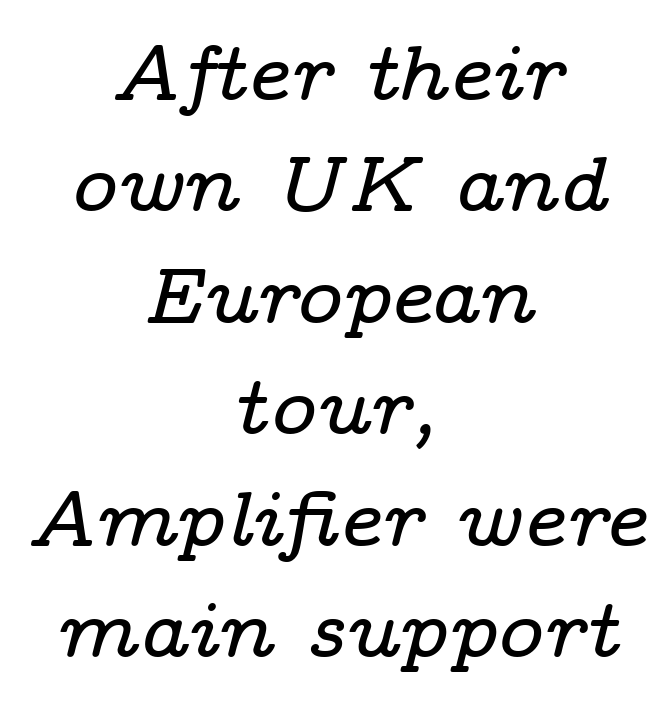
Q: Is the text italic (slanted)? A: Yes, it leans right by about 14 degrees.
Q: Is the typeface a serif or a sans-serif typeface? A: Serif.
Q: Is the text underlined? A: No.
Q: How is the paragraph aligned? A: Centered.
Q: Is the spacing between letters normal or unusually wide? A: Normal.
Q: Is the spacing between lines tight, normal or loose? A: Normal.
Q: Width (condensed, normal, or wide)? A: Wide.
Q: Stroke contrast? A: Low.
Q: x-height? A: Medium.
Q: Monospaced? A: No.
